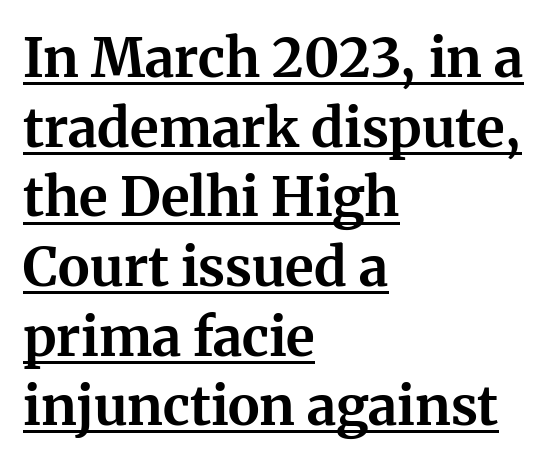
Q: Is the text bold? A: Yes.
Q: Is the text italic (slanted)? A: No, it is upright.
Q: Is the typeface a serif or a sans-serif typeface? A: Serif.
Q: Is the text underlined? A: Yes.
Q: How is the paragraph aligned? A: Left-aligned.
Q: Is the spacing between letters normal or unusually wide? A: Normal.
Q: Is the spacing between lines tight, normal or loose? A: Normal.
Q: Width (condensed, normal, or wide)? A: Normal.
Q: Stroke contrast? A: Medium.
Q: x-height? A: Medium.
Q: Monospaced? A: No.
